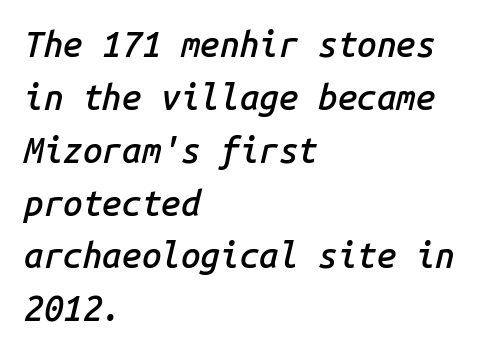
The area under the type is left untouched. Note the uniform advance width — an 'i' takes as much space as an 'm'. Every character sits at an angle, as italics do. The type is set solid horizontally, with unmodified tracking. Semibold letterforms, between regular and bold. A normal amount of white space separates one row of letters from the next.
